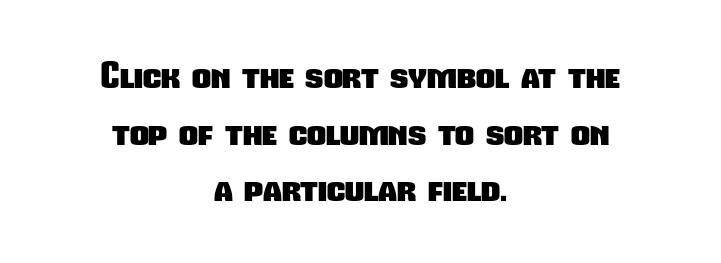
{"serif": "no", "bold": "yes", "weight": "heavy", "width": "condensed", "stroke_contrast": "low", "x_height": "medium", "monospaced": "no", "underline": "no", "align": "center", "line_spacing": "normal", "line_spacing_ratio": 1.53, "letter_spacing": "normal", "letter_spacing_em": 0.0, "glyph_px": 37}
